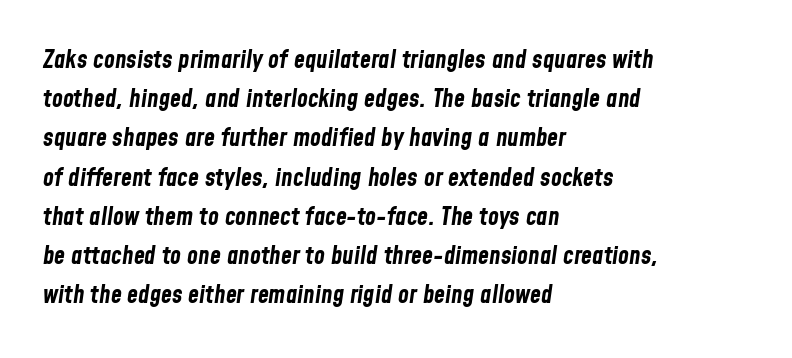
The space directly below the letters is spotless. Regarding leading, the lines here are spaced in the standard way. The passage is arranged the way most books set body copy — flush left. How are the letters spaced? Ordinarily, with no added tracking.
